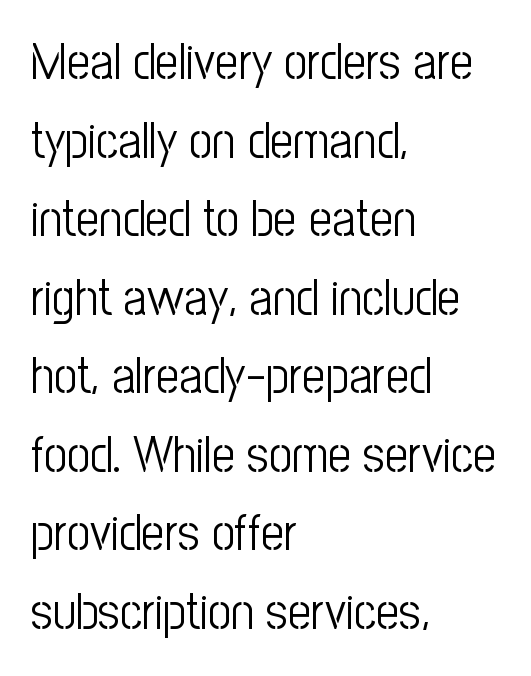
Q: Is the text bold? A: No.
Q: Is the text italic (slanted)? A: No, it is upright.
Q: Is the typeface a serif or a sans-serif typeface? A: Sans-serif.
Q: Is the text underlined? A: No.
Q: How is the paragraph aligned? A: Left-aligned.
Q: Is the spacing between letters normal or unusually wide? A: Normal.
Q: Is the spacing between lines tight, normal or loose? A: Normal.
Q: Width (condensed, normal, or wide)? A: Condensed.
Q: Stroke contrast? A: Low.
Q: x-height? A: Medium.
Q: Monospaced? A: No.
